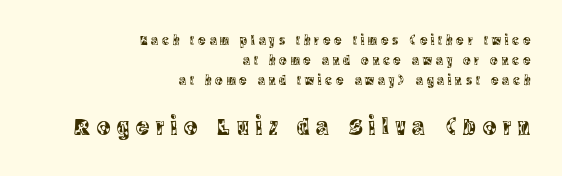
{"italic": "no", "underline": "no", "align": "right", "line_spacing": "normal", "line_spacing_ratio": 1.43, "letter_spacing": "wide", "letter_spacing_em": 0.27, "larger_block": "second", "size_ratio": 1.79, "glyph_px": 25}
